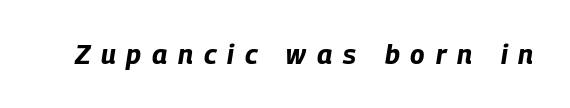
{"italic": "yes", "lean": "right", "slant_degrees": 9, "bold": "yes", "underline": "no", "letter_spacing": "wide", "letter_spacing_em": 0.4, "glyph_px": 27}
